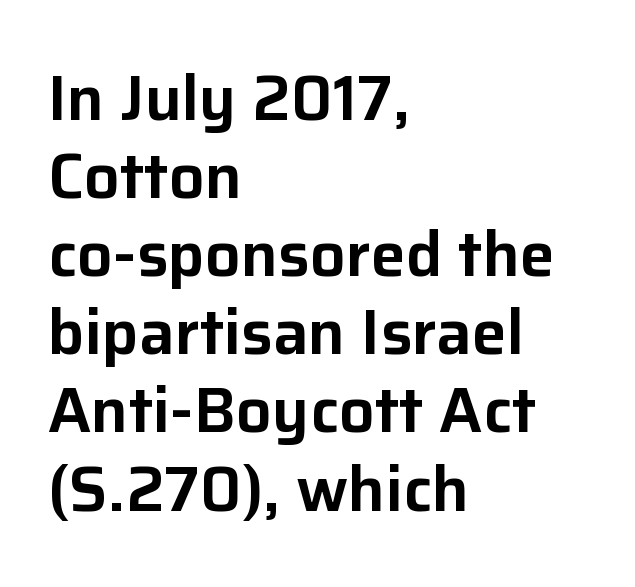
These lines are rendered in a variable-pitch font. The lines in this sample share a left origin and differ only in where they stop. Does the type have serifs? No, each stem ends abruptly. Observe the ordinary spacing: letters are neighbours, not strangers.
